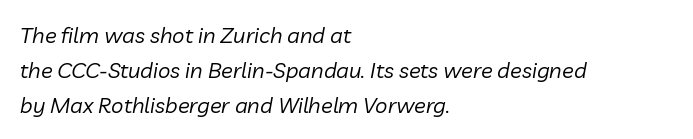
{"italic": "yes", "lean": "right", "slant_degrees": 10, "bold": "no", "underline": "no", "align": "left", "line_spacing": "normal", "line_spacing_ratio": 1.59, "letter_spacing": "normal", "letter_spacing_em": 0.0, "glyph_px": 22}
